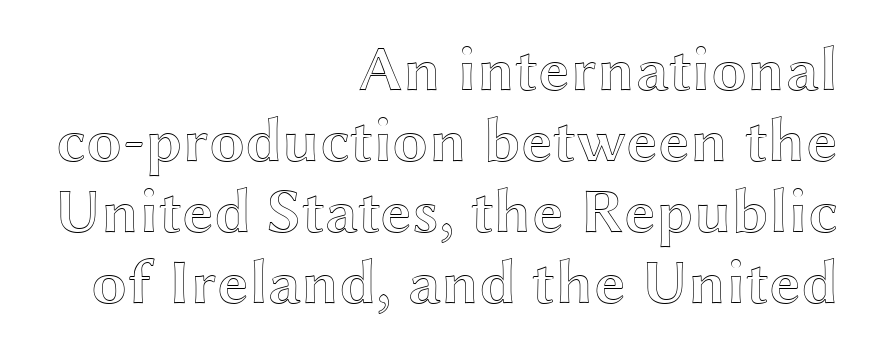
The image shows 64 px wide type, upright; set right-aligned, tight line spacing (1.11x), normal letter spacing, not underlined; a medium x-height.
